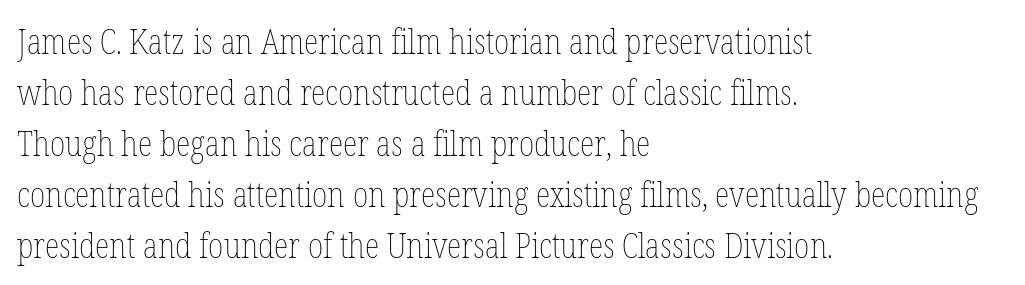
{"italic": "no", "bold": "no", "weight": "thin", "width": "condensed", "stroke_contrast": "low", "x_height": "medium", "monospaced": "no", "underline": "no", "align": "left", "line_spacing": "normal", "line_spacing_ratio": 1.5, "letter_spacing": "normal", "letter_spacing_em": 0.0, "glyph_px": 34}
